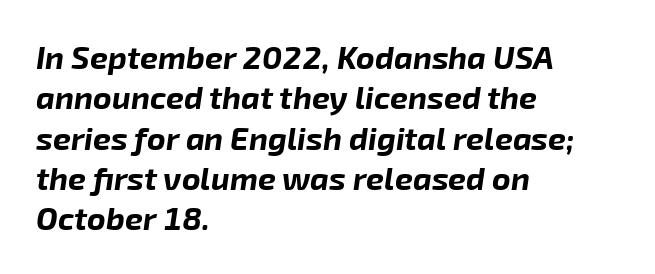
{"italic": "yes", "lean": "right", "slant_degrees": 8, "bold": "yes", "weight": "bold", "width": "normal", "stroke_contrast": "low", "x_height": "medium", "monospaced": "no", "underline": "no", "align": "left", "line_spacing": "normal", "line_spacing_ratio": 1.26, "letter_spacing": "normal", "letter_spacing_em": 0.0, "glyph_px": 32}
